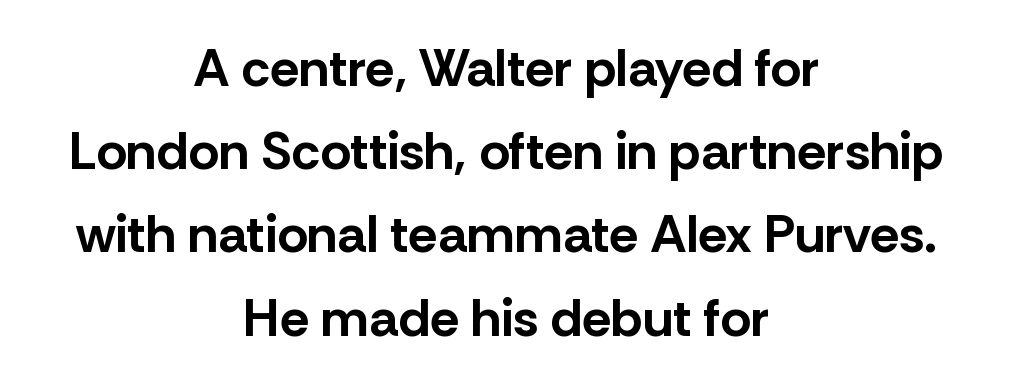
No feet cap the strokes, marking this as sans-serif type. The font is running at its bold setting. The passage shown is typed in a proportional face where columns would drift. Type without underlining. You could call the tracking neutral — neither tight nor loose. One-word summary of the alignment: center.
